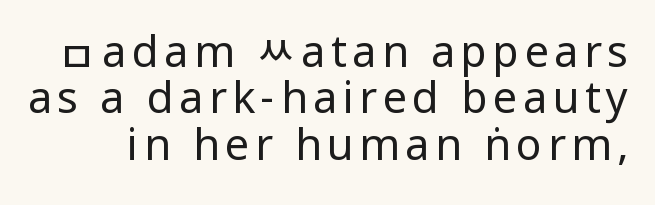
{"serif": "no", "italic": "no", "bold": "no", "weight": "regular", "width": "condensed", "stroke_contrast": "low", "underline": "no", "line_spacing": "tight", "line_spacing_ratio": 1.08, "glyph_px": 43}
